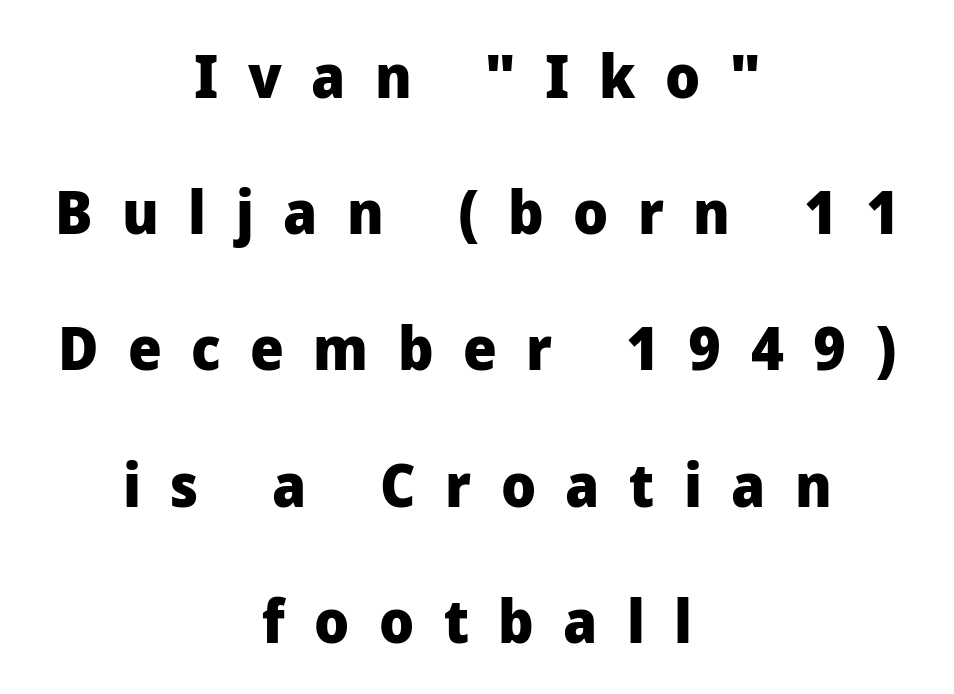
The image shows 60 px heavy sans-serif type, upright; set centered, loose line spacing (2.27x), unusually wide letter spacing (+0.49 em), not underlined; low stroke contrast and a medium x-height.
